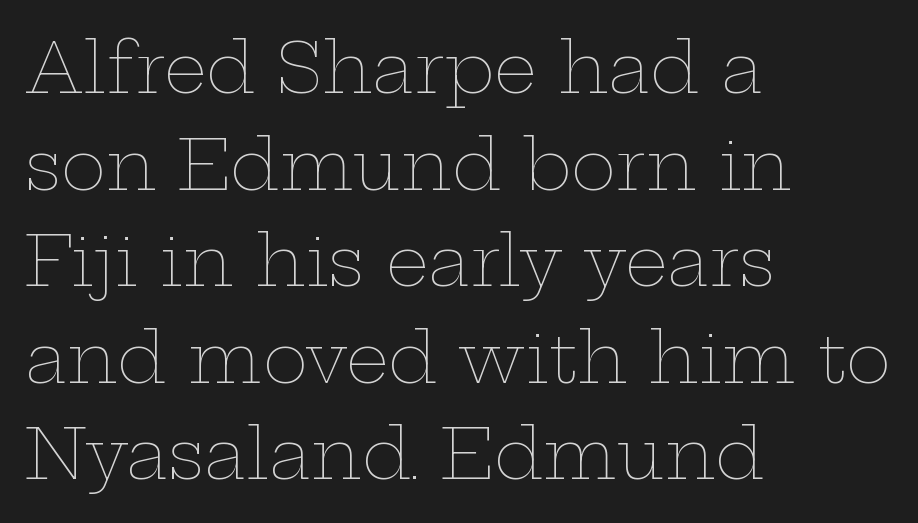
The image shows 68 px thin, wide type, upright; set left-aligned, normal line spacing (1.42x), normal letter spacing, not underlined; low stroke contrast and a medium x-height.
